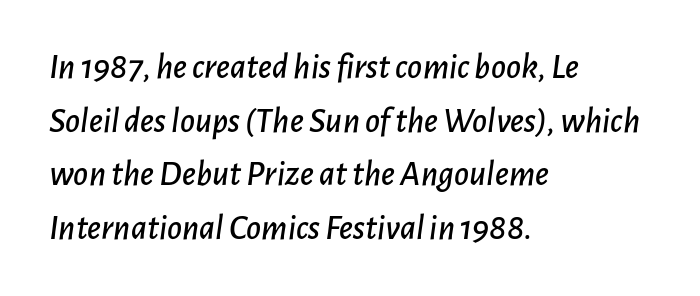
{"italic": "yes", "lean": "right", "slant_degrees": 7, "width": "normal", "stroke_contrast": "low", "x_height": "medium", "monospaced": "no", "underline": "no", "align": "left", "line_spacing": "normal", "line_spacing_ratio": 1.49, "letter_spacing": "normal", "letter_spacing_em": 0.0, "glyph_px": 36}
